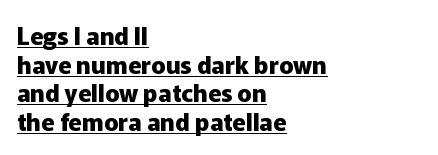
Q: Is the text bold? A: Yes.
Q: Is the text italic (slanted)? A: No, it is upright.
Q: Is the text underlined? A: Yes.
Q: How is the paragraph aligned? A: Left-aligned.
Q: Is the spacing between letters normal or unusually wide? A: Normal.
